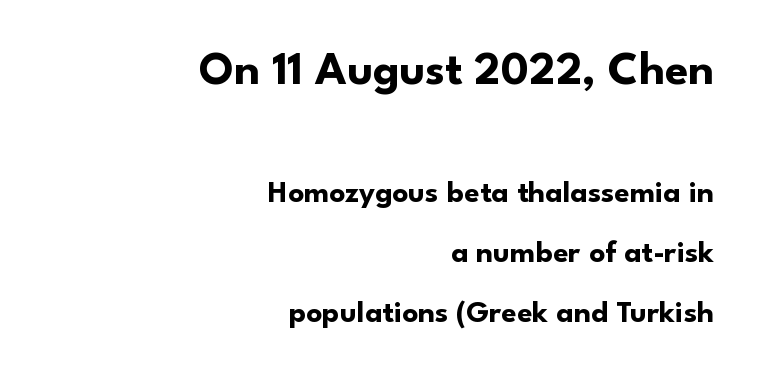
Quick note: interline space is abundant. This sample has the flowing, uneven cadence of proportional lettering. A typesetter would label this face a sans. Upright lettering throughout. A typesetter would call this zero additional tracking.
